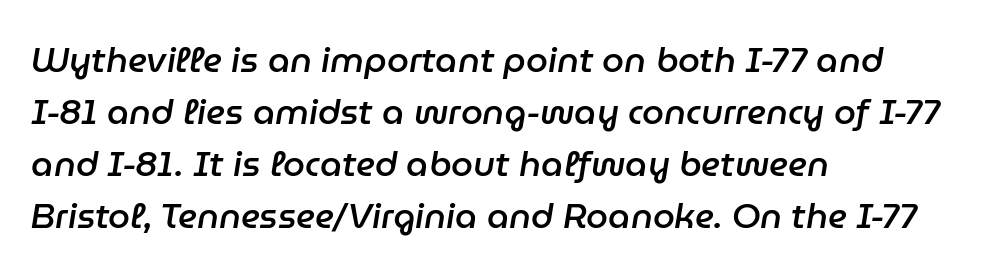
{"italic": "yes", "lean": "right", "slant_degrees": 9, "bold": "semi", "weight": "semibold", "width": "normal", "stroke_contrast": "low", "x_height": "medium", "monospaced": "no", "underline": "no", "align": "left", "line_spacing": "normal", "line_spacing_ratio": 1.49, "letter_spacing": "normal", "letter_spacing_em": 0.0, "glyph_px": 35}
